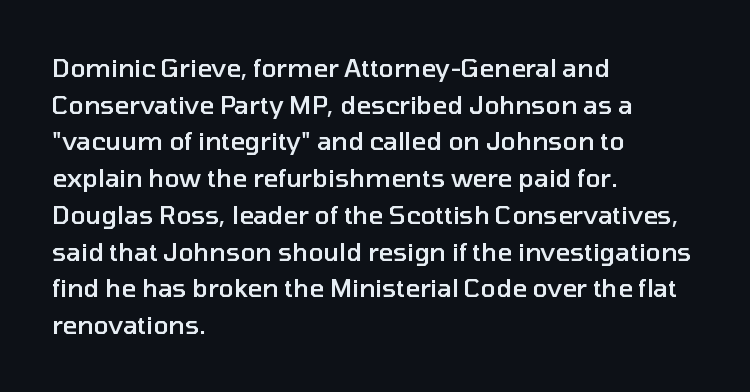
{"italic": "no", "bold": "semi", "underline": "no", "align": "left", "line_spacing": "normal", "line_spacing_ratio": 1.47, "letter_spacing": "normal", "letter_spacing_em": 0.0, "glyph_px": 25}
